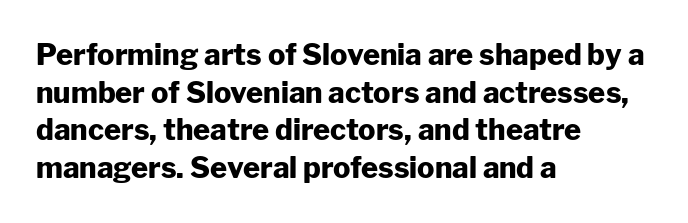
Vertical strokes here are truly vertical. The space between consecutive lines is moderate. The characters display no serif detailing; their extremities are plain. Each letter keeps its own natural width here, so spacing adapts to shape.
